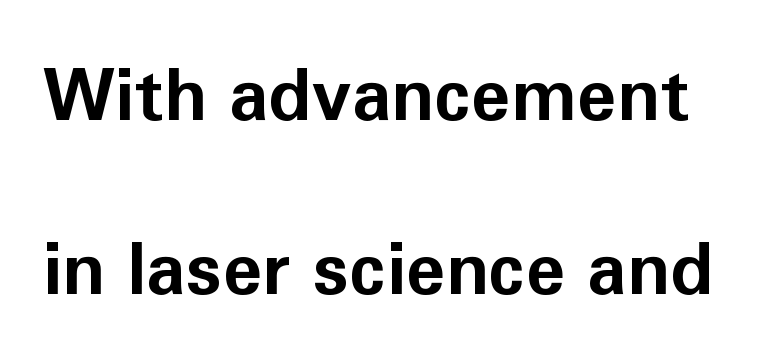
The image shows 72 px bold sans-serif type, upright; set loose line spacing (2.41x), normal letter spacing, not underlined; low stroke contrast and a medium x-height.
